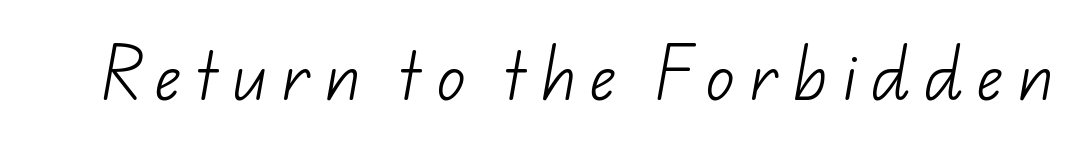
Is this a fixed-width face? No — the glyphs have proportional, varying widths. What kind of face is this? One without serifs — a sans. Lines of text with bare space underneath. Tracking value appears strongly positive — letters spread wide. Nothing heavy about these letters — not bold at all.
